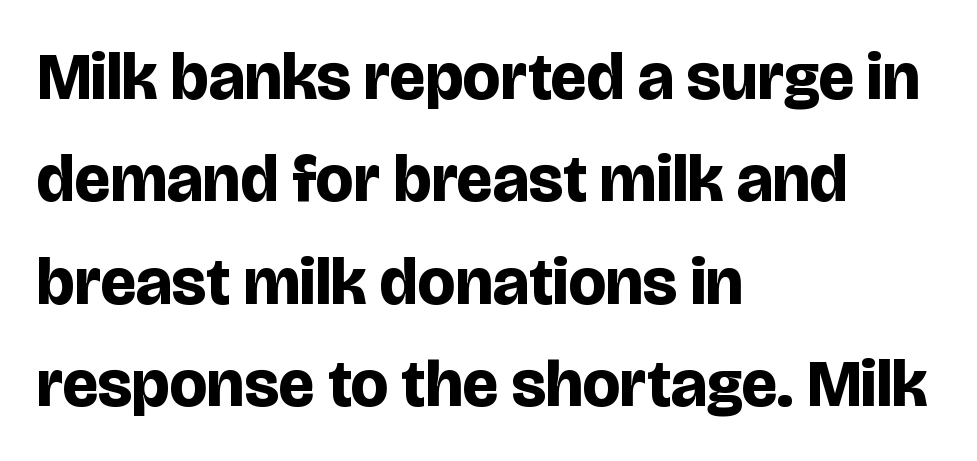
The image shows 66 px bold sans-serif type, upright; set left-aligned, normal line spacing (1.55x), normal letter spacing, not underlined; low stroke contrast and a large x-height.
